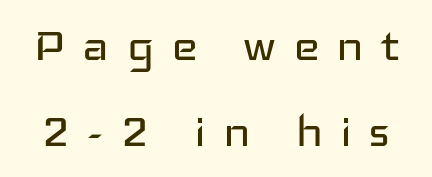
No heavy texture on the line: the type isn't bold. Quick note: interline space is typical. Each letter's strokes conclude bluntly, with no projecting serifs. A roman cut, with each character standing at attention. Beneath every word, the page is bare. The passage shown is typed in a proportional face where columns would drift.
